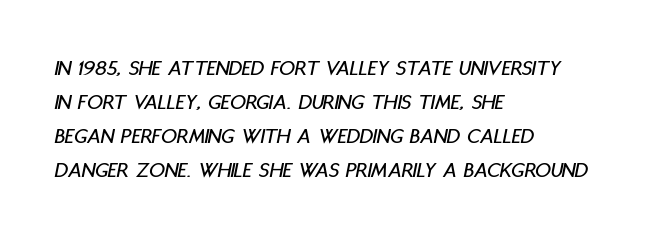
The image shows 22 px text type, italic (leaning right); set left-aligned, normal line spacing (1.54x), normal letter spacing, not underlined.
